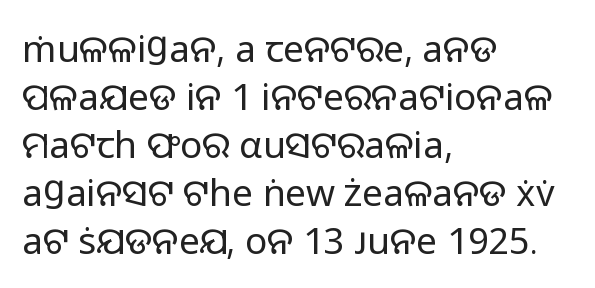
Q: Is the text bold? A: No.
Q: Is the text italic (slanted)? A: No, it is upright.
Q: Is the typeface a serif or a sans-serif typeface? A: Sans-serif.
Q: Is the text underlined? A: No.
Q: How is the paragraph aligned? A: Left-aligned.
Q: Is the spacing between letters normal or unusually wide? A: Normal.
Q: Is the spacing between lines tight, normal or loose? A: Normal.
Q: Width (condensed, normal, or wide)? A: Normal.
Q: Stroke contrast? A: Low.
Q: x-height? A: Medium.
Q: Monospaced? A: No.
